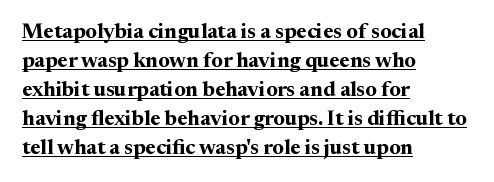
Each line of the rendering has a horizontal stroke beneath the glyphs. A typesetter would mark this as roman, not italic. The characters look thick and weighty, a clear bold. Nothing unusual about the tracking: characters are spaced as the font intends.
